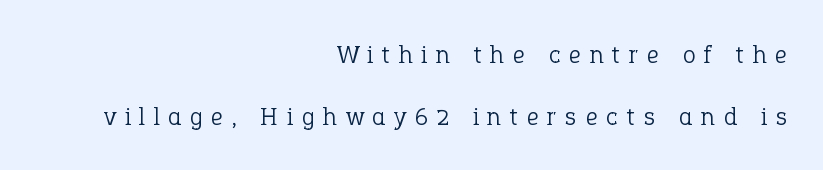
Q: Is the text bold? A: No.
Q: Is the text italic (slanted)? A: No, it is upright.
Q: Is the text underlined? A: No.
Q: How is the paragraph aligned? A: Right-aligned.
Q: Is the spacing between letters normal or unusually wide? A: Unusually wide.
Q: Is the spacing between lines tight, normal or loose? A: Loose.
